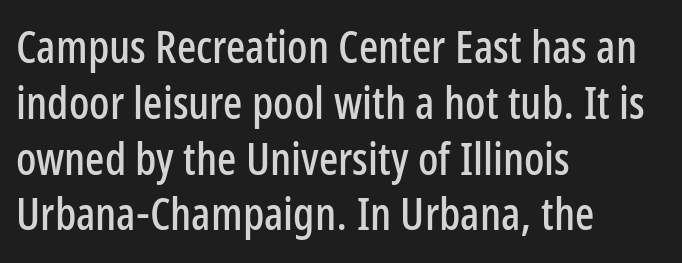
{"serif": "no", "italic": "no", "width": "condensed", "stroke_contrast": "low", "x_height": "medium", "monospaced": "no", "underline": "no", "align": "left", "line_spacing_ratio": 1.24, "letter_spacing": "normal", "letter_spacing_em": 0.0, "glyph_px": 45}
